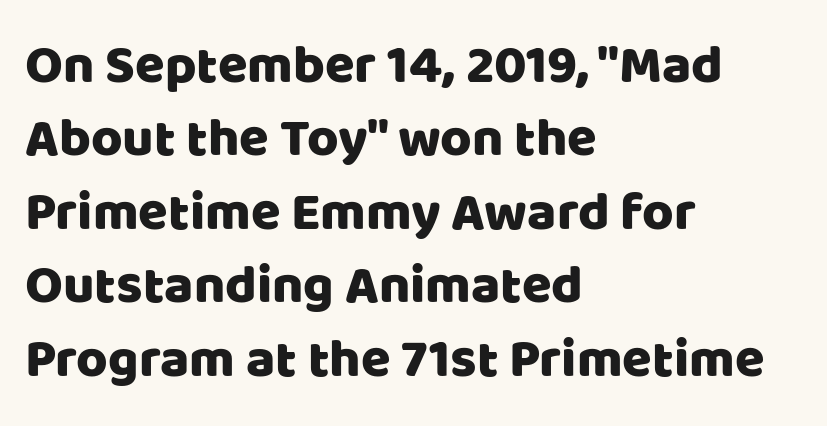
{"serif": "no", "italic": "no", "width": "normal", "stroke_contrast": "low", "x_height": "large", "monospaced": "no", "underline": "no", "align": "left", "line_spacing": "normal", "line_spacing_ratio": 1.36, "letter_spacing": "normal", "letter_spacing_em": 0.0, "glyph_px": 54}
